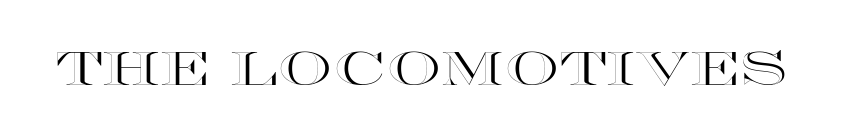
Q: Is the text italic (slanted)? A: No, it is upright.
Q: Is the text underlined? A: No.
Q: Is the spacing between letters normal or unusually wide? A: Normal.
Q: Width (condensed, normal, or wide)? A: Wide.
Q: x-height? A: Large.
Q: Monospaced? A: No.
